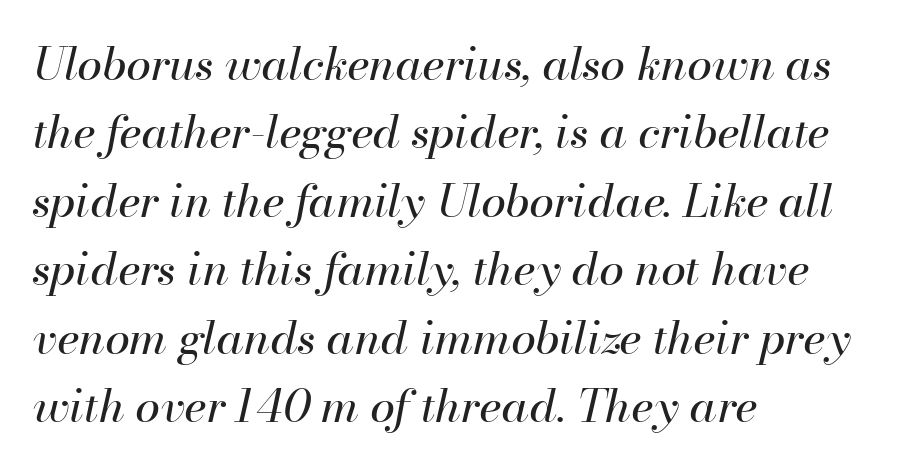
Q: Is the text bold? A: No.
Q: Is the text italic (slanted)? A: Yes, it leans right by about 13 degrees.
Q: Is the text underlined? A: No.
Q: How is the paragraph aligned? A: Left-aligned.
Q: Is the spacing between letters normal or unusually wide? A: Normal.
Q: Is the spacing between lines tight, normal or loose? A: Normal.
Q: Width (condensed, normal, or wide)? A: Normal.
Q: Stroke contrast? A: High.
Q: x-height? A: Small.
Q: Monospaced? A: No.
